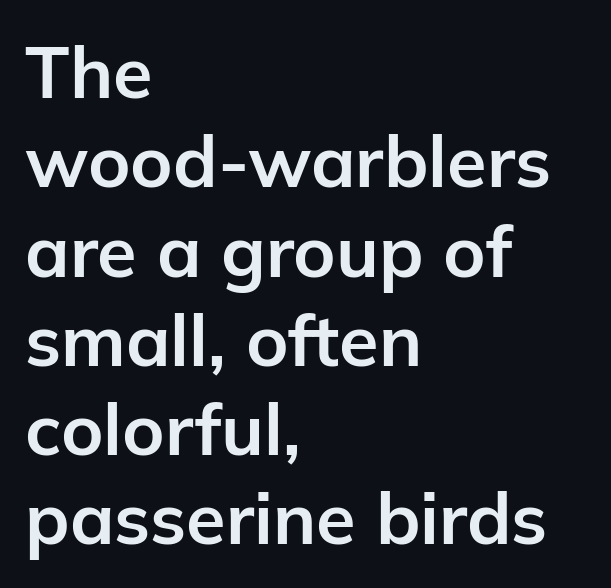
{"serif": "no", "italic": "no", "bold": "yes", "weight": "bold", "width": "normal", "stroke_contrast": "low", "x_height": "medium", "monospaced": "no", "underline": "no", "align": "left", "line_spacing_ratio": 1.24, "letter_spacing": "normal", "letter_spacing_em": 0.0, "glyph_px": 72}
